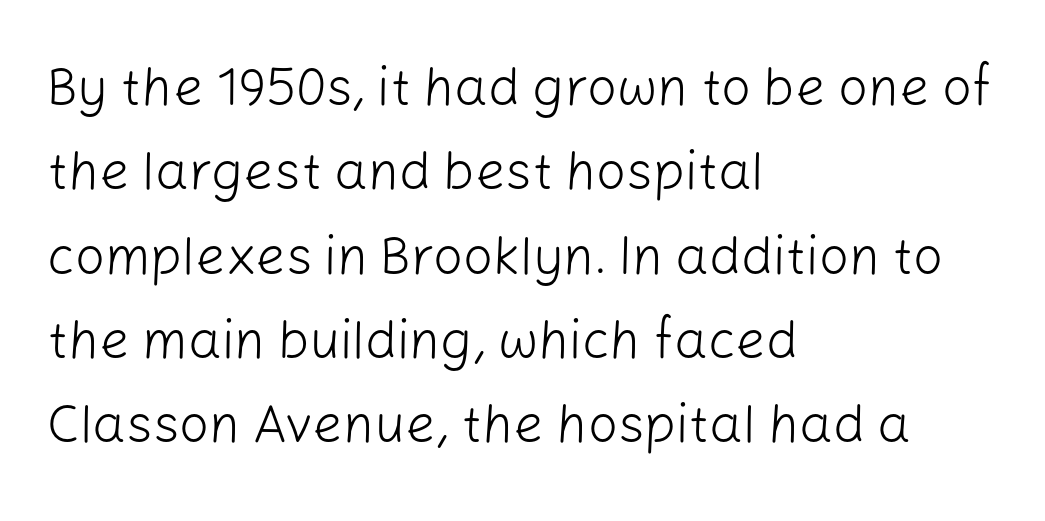
Q: Is the text bold? A: No.
Q: Is the text italic (slanted)? A: No, it is upright.
Q: Is the typeface a serif or a sans-serif typeface? A: Sans-serif.
Q: Is the text underlined? A: No.
Q: How is the paragraph aligned? A: Left-aligned.
Q: Is the spacing between letters normal or unusually wide? A: Normal.
Q: Is the spacing between lines tight, normal or loose? A: Normal.
Q: Width (condensed, normal, or wide)? A: Normal.
Q: Stroke contrast? A: Low.
Q: x-height? A: Medium.
Q: Monospaced? A: No.
